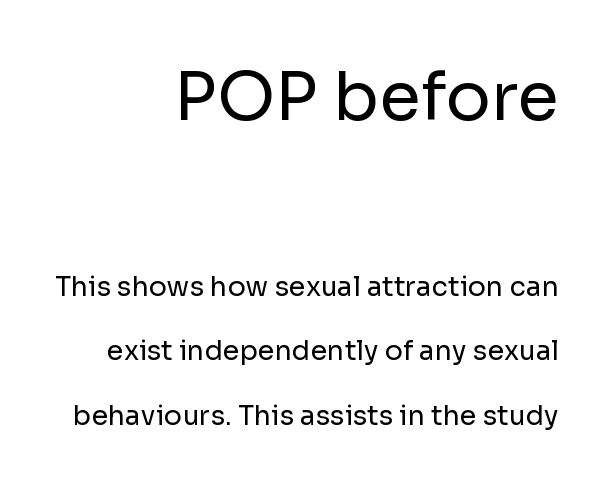
{"serif": "no", "italic": "no", "bold": "no", "weight": "regular", "width": "normal", "stroke_contrast": "low", "x_height": "medium", "monospaced": "no", "underline": "no", "align": "right", "line_spacing": "loose", "line_spacing_ratio": 2.39, "letter_spacing": "normal", "letter_spacing_em": 0.0, "larger_block": "first", "size_ratio": 2.48, "glyph_px": 67}
